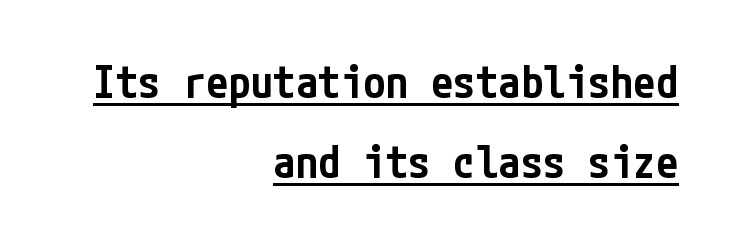
The image shows 45 px semibold, condensed sans-serif type, upright; set right-aligned, line spacing 1.78x, normal letter spacing, underlined; low stroke contrast and a medium x-height.
